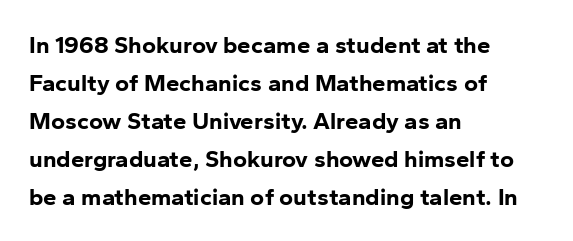
The image shows 24 px bold type, upright; set left-aligned, normal line spacing (1.58x), normal letter spacing, not underlined.
